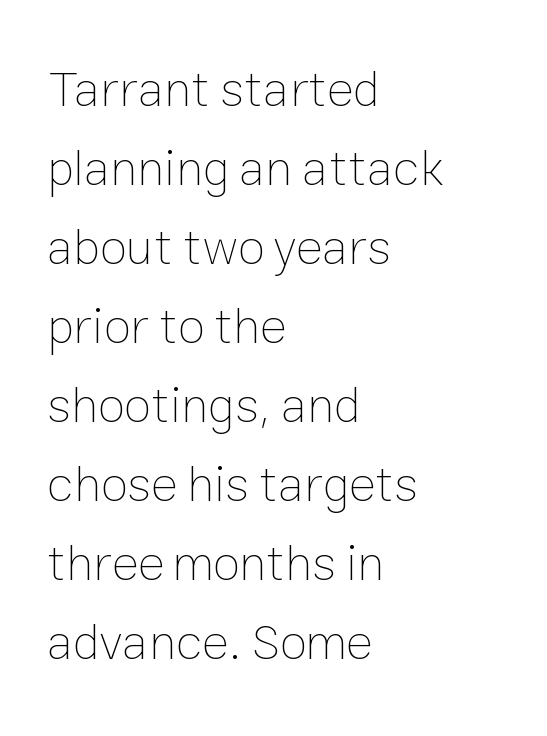
The image shows 50 px thin type, upright; set left-aligned, normal line spacing (1.58x), normal letter spacing, not underlined; low stroke contrast and a medium x-height.
